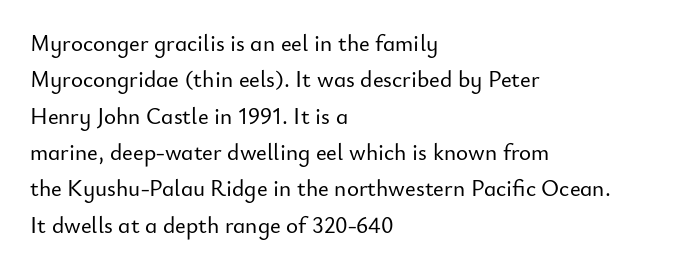
Style check: upright. Honestly, the letter spacing is just normal — you wouldn't notice it. Short and long lines alike share a common starting point at left. Any mark beneath the type? The region is blank. Interline gaps are of average width in this sample.
